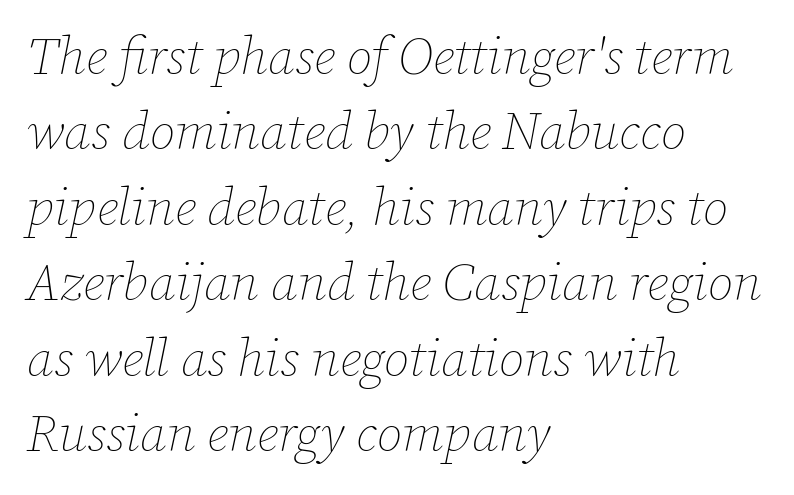
Q: Is the text bold? A: No.
Q: Is the text italic (slanted)? A: Yes, it leans right by about 12 degrees.
Q: Is the text underlined? A: No.
Q: How is the paragraph aligned? A: Left-aligned.
Q: Is the spacing between letters normal or unusually wide? A: Normal.
Q: Is the spacing between lines tight, normal or loose? A: Normal.
Q: Width (condensed, normal, or wide)? A: Normal.
Q: Stroke contrast? A: Low.
Q: x-height? A: Medium.
Q: Monospaced? A: No.
